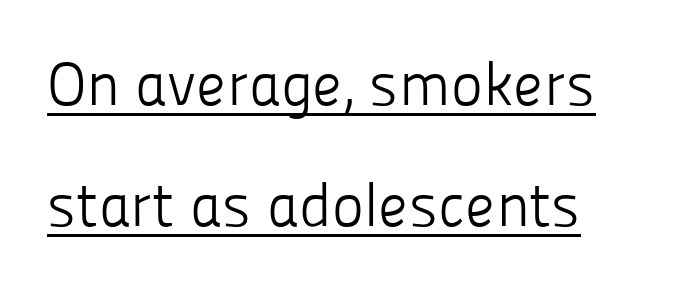
Q: Is the text bold? A: No.
Q: Is the text italic (slanted)? A: No, it is upright.
Q: Is the typeface a serif or a sans-serif typeface? A: Sans-serif.
Q: Is the text underlined? A: Yes.
Q: How is the paragraph aligned? A: Left-aligned.
Q: Is the spacing between letters normal or unusually wide? A: Normal.
Q: Is the spacing between lines tight, normal or loose? A: Loose.
Q: Width (condensed, normal, or wide)? A: Normal.
Q: Stroke contrast? A: Low.
Q: x-height? A: Medium.
Q: Monospaced? A: No.
